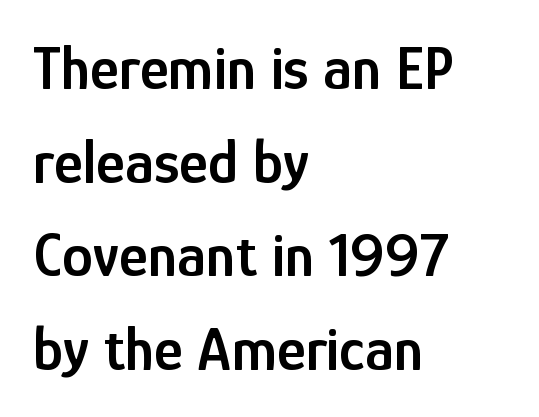
The image shows 62 px semibold, condensed sans-serif type, upright; set left-aligned, normal line spacing (1.51x), normal letter spacing, not underlined; low stroke contrast and a medium x-height.
